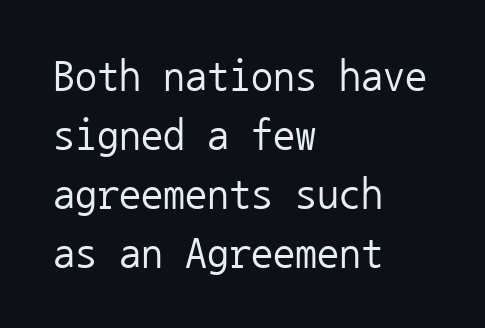
The image shows 44 px regular-weight sans-serif type, upright, monospaced; set left-aligned, normal line spacing (1.34x), normal letter spacing, not underlined; low stroke contrast and a medium x-height.
